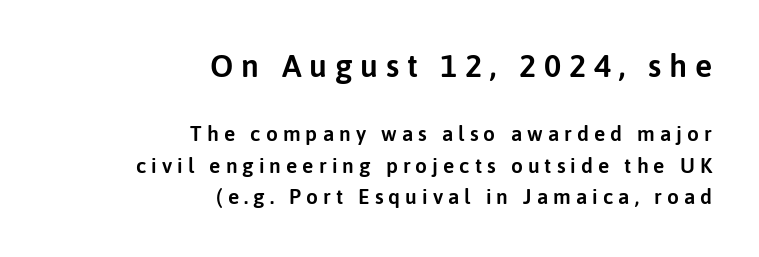
The rendering shows plain stroke endings on the letterforms — a sans-serif design. Top chunk: large. Bottom chunk: small. Reading down the column, the eye jumps a familiar distance to each next line. Only glyphs here, with clear space below each row. Between one letter and the next there's a generous, obvious gap. When letters stand straight like this, we call the style roman or upright.
